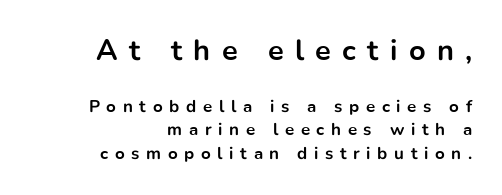
{"serif": "no", "italic": "no", "bold": "yes", "weight": "bold", "width": "normal", "stroke_contrast": "low", "x_height": "medium", "monospaced": "no", "underline": "no", "align": "right", "line_spacing": "normal", "line_spacing_ratio": 1.39, "letter_spacing": "wide", "letter_spacing_em": 0.39, "larger_block": "first", "size_ratio": 1.71, "glyph_px": 29}
